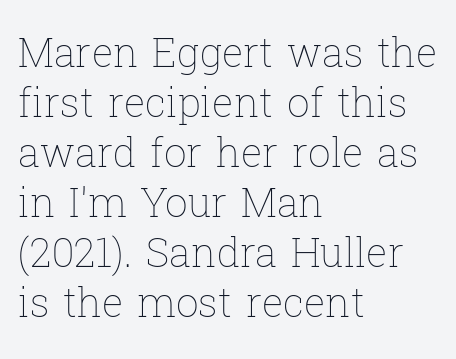
The image shows 40 px thin type, upright; set left-aligned, normal line spacing (1.25x), normal letter spacing, not underlined; low stroke contrast and a medium x-height.
